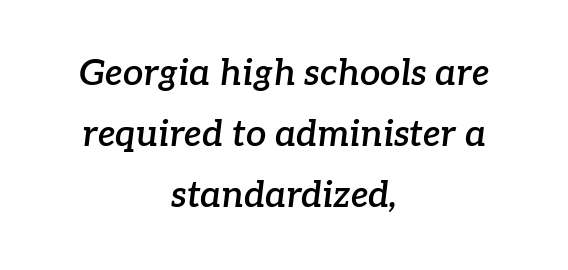
Q: Is the text bold? A: Semi-bold.
Q: Is the text italic (slanted)? A: Yes, it leans right by about 7 degrees.
Q: Is the typeface a serif or a sans-serif typeface? A: Serif.
Q: Is the text underlined? A: No.
Q: How is the paragraph aligned? A: Centered.
Q: Is the spacing between letters normal or unusually wide? A: Normal.
Q: Is the spacing between lines tight, normal or loose? A: Normal.
Q: Width (condensed, normal, or wide)? A: Normal.
Q: Stroke contrast? A: Low.
Q: x-height? A: Medium.
Q: Monospaced? A: No.
